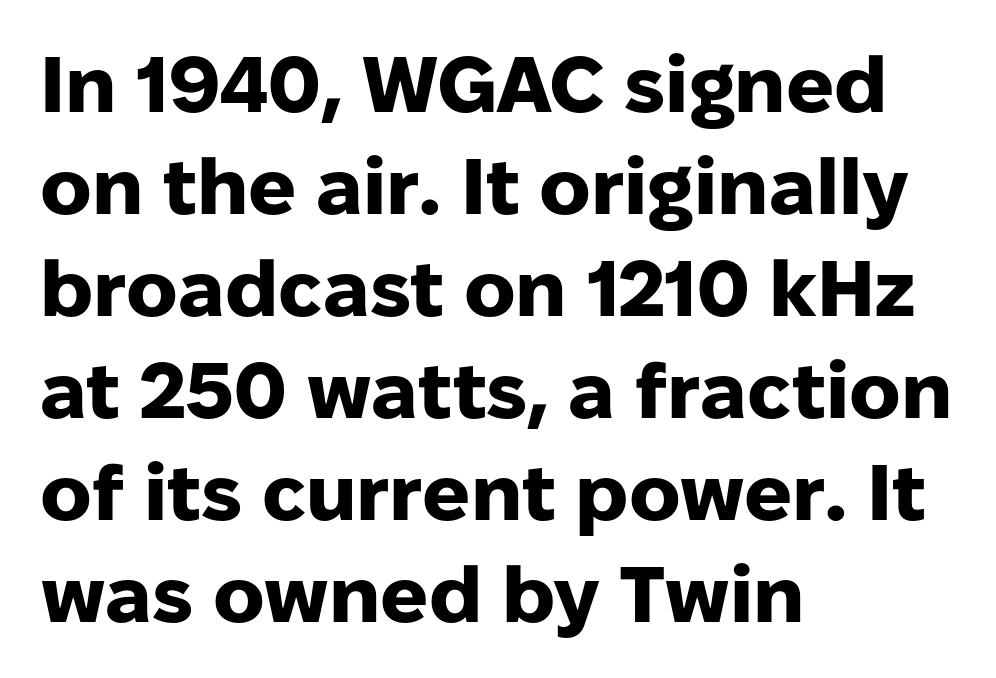
A typesetter would call this zero additional tracking. Any mark beneath the type? The region is blank. Font category for this specimen: sans-serif. This sample is left-justified, so line endings fall wherever the words run out. Is this a fixed-width face? No — the glyphs have proportional, varying widths. Each glyph is drawn with heavy, bold strokes.
